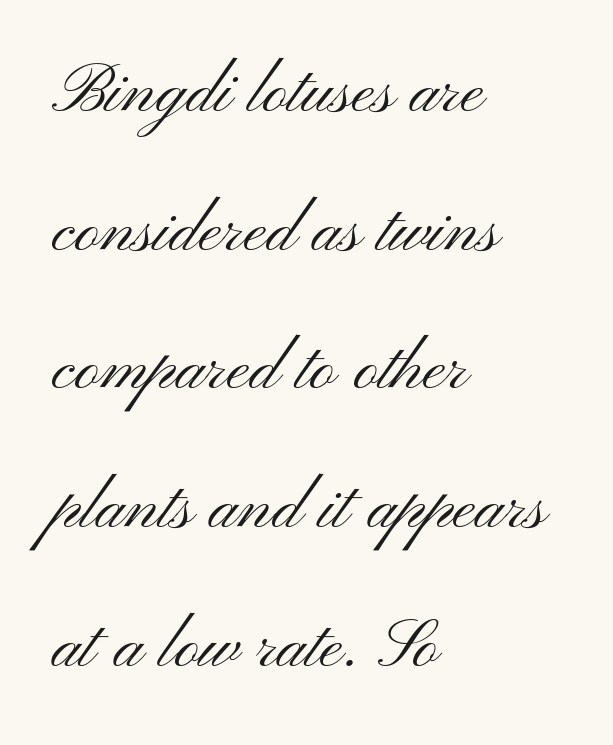
The face used here is proportionally spaced, like ordinary book or web type. The glyphs in this specimen are sans serif. The ragged edge is on the right, which tells us the setting is flush left. Has an underline been added? It has not. This sample trades compactness for vertical openness between lines.
